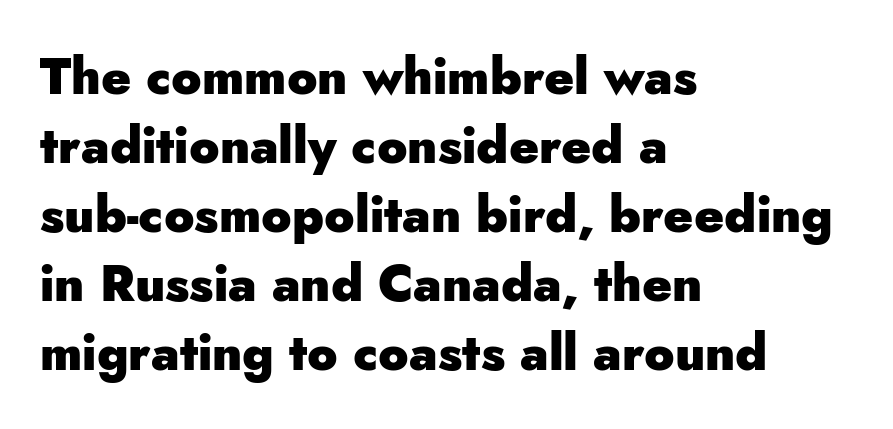
Q: Is the text bold? A: Yes.
Q: Is the text italic (slanted)? A: No, it is upright.
Q: Is the typeface a serif or a sans-serif typeface? A: Sans-serif.
Q: Is the text underlined? A: No.
Q: How is the paragraph aligned? A: Left-aligned.
Q: Is the spacing between letters normal or unusually wide? A: Normal.
Q: Is the spacing between lines tight, normal or loose? A: Normal.
Q: Width (condensed, normal, or wide)? A: Normal.
Q: Stroke contrast? A: Low.
Q: x-height? A: Small.
Q: Monospaced? A: No.
